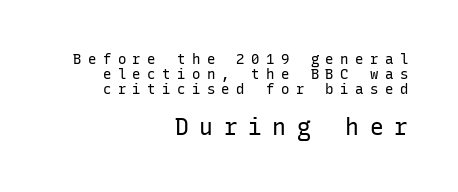
The image shows 23 px text type, upright; set right-aligned, tight line spacing (1.07x), unusually wide letter spacing (+0.46 em), not underlined; the second (bottom) block is 1.64x larger.
